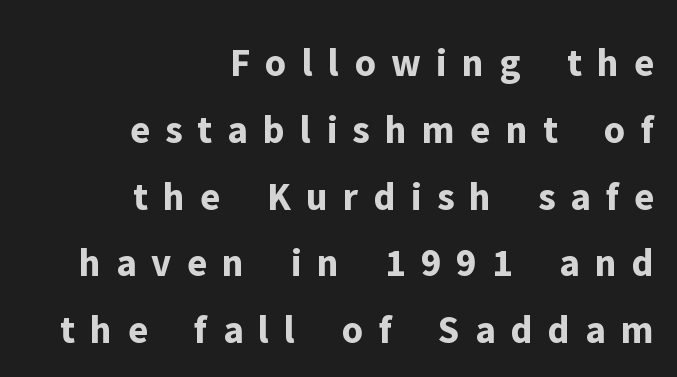
The type sits square on the baseline with zero lean. The rendering shows plain stroke endings on the letterforms — a sans-serif design. Interline gaps are of average width in this sample. Spacing verdict: proportional, widths tailored to each character. Caption: bold face, heavy strokes. Honestly, the letter spacing is so wide it's the main thing you notice.
